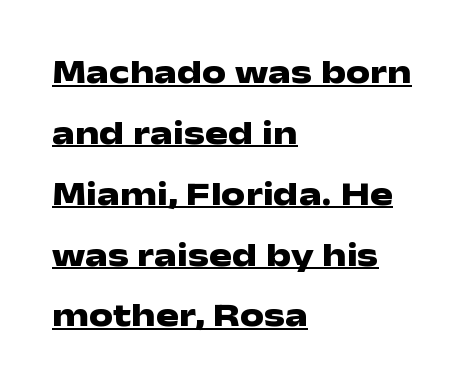
Q: Is the text bold? A: Yes.
Q: Is the text italic (slanted)? A: No, it is upright.
Q: Is the typeface a serif or a sans-serif typeface? A: Sans-serif.
Q: Is the text underlined? A: Yes.
Q: How is the paragraph aligned? A: Left-aligned.
Q: Is the spacing between letters normal or unusually wide? A: Normal.
Q: Width (condensed, normal, or wide)? A: Wide.
Q: Stroke contrast? A: Low.
Q: x-height? A: Medium.
Q: Monospaced? A: No.
